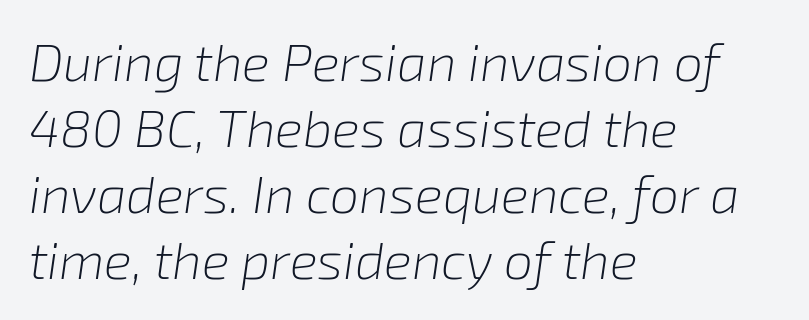
The letterforms sit shoulder to shoulder at normal distance. Each line starts at the same left margin while the right side varies. The weight tops out at a normal text grade. Emphasis-style slanted type is in use. Leading: standard.
